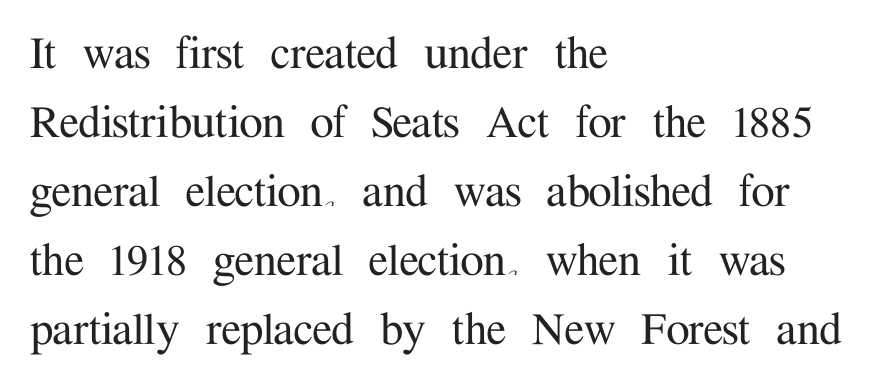
Horizontal alignment here is leftward, the default for most running prose. If you measured baseline to baseline, you'd find a middling distance. Beneath every word, the page is bare. Notice how the stems are strictly vertical — no italics here. The passage shown is typeset with a serif family. This sample uses plain, unmodified letter spacing.
